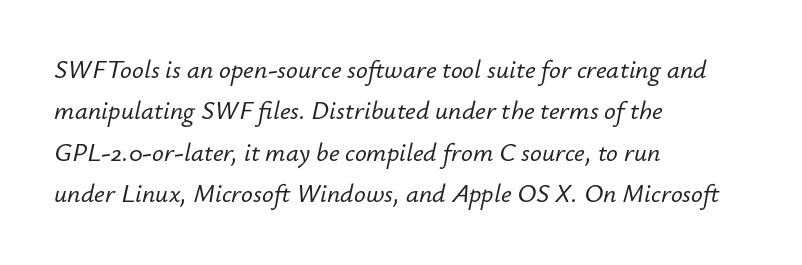
Rows of type keep a routine distance in the vertical direction. A typesetter would call this zero additional tracking. The rendering applies a slant to the glyphs. Where is the straight margin? On the left. No word sits above an underline.
